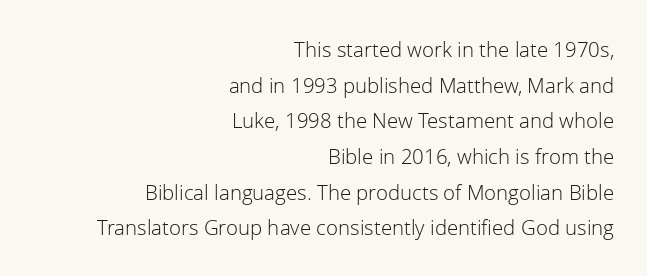
{"italic": "no", "bold": "no", "underline": "no", "align": "right", "line_spacing": "normal", "line_spacing_ratio": 1.62, "letter_spacing": "normal", "letter_spacing_em": 0.0, "glyph_px": 22}
